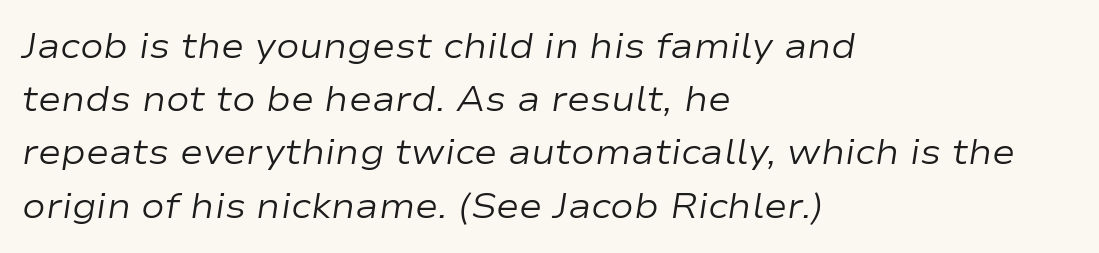
The image shows 35 px regular-weight, wide type, italic (leaning right); set left-aligned, normal line spacing (1.52x), normal letter spacing, not underlined; low stroke contrast and a medium x-height.
